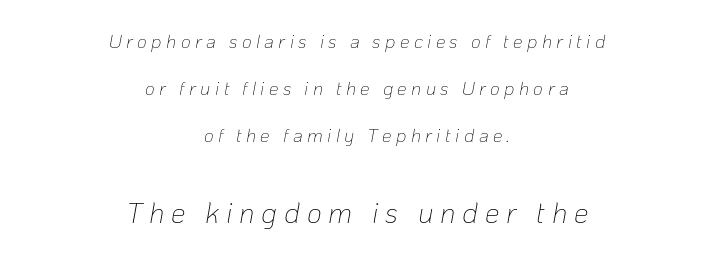
{"italic": "yes", "lean": "right", "slant_degrees": 10, "bold": "no", "weight": "thin", "width": "normal", "stroke_contrast": "low", "x_height": "medium", "monospaced": "no", "underline": "no", "align": "center", "line_spacing": "loose", "line_spacing_ratio": 2.47, "letter_spacing": "wide", "letter_spacing_em": 0.23, "larger_block": "second", "size_ratio": 1.53, "glyph_px": 29}
